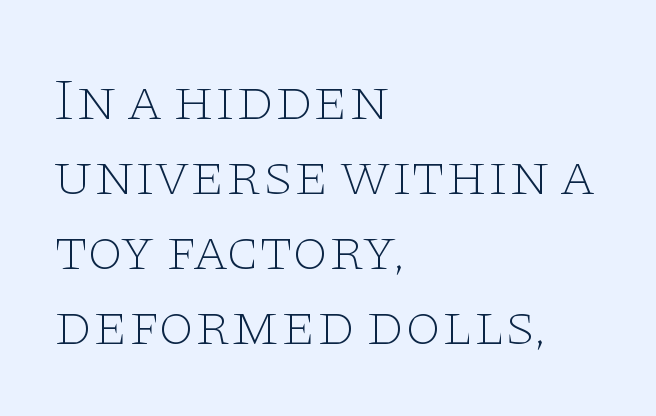
In terms of posture, this sample is upright. Reading down the column, the eye jumps a familiar distance to each next line. Leftover space on each line is placed entirely after the last word. The weight would be labelled regular, book, light, or lighter still.
